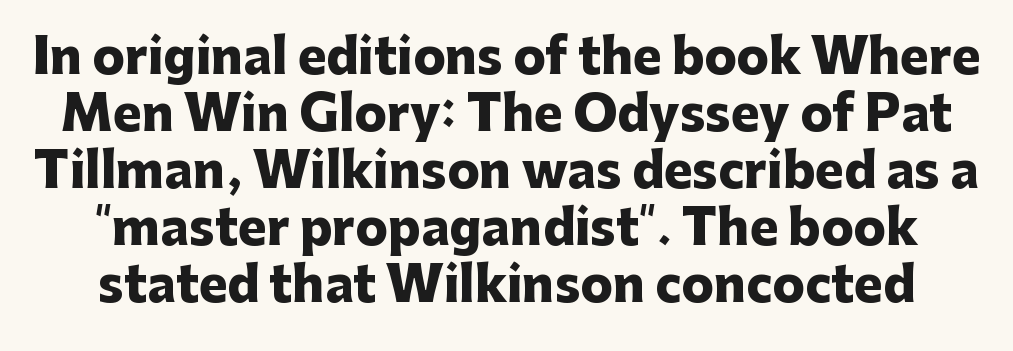
The image shows 48 px heavy sans-serif type, upright; set centered, line spacing 1.19x, normal letter spacing, not underlined; low stroke contrast and a medium x-height.
